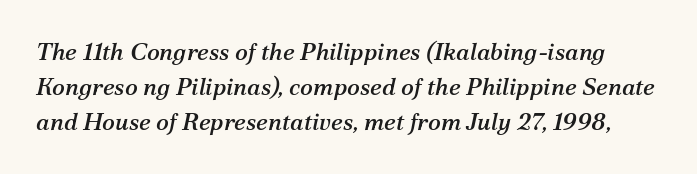
{"italic": "yes", "lean": "right", "slant_degrees": 12, "underline": "no", "line_spacing": "normal", "line_spacing_ratio": 1.45, "letter_spacing": "normal", "letter_spacing_em": 0.0, "glyph_px": 24}
